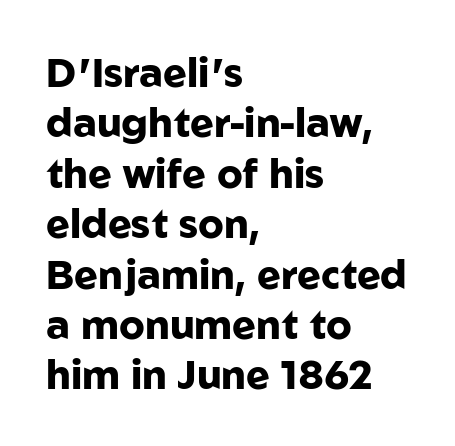
The face used here is a sans, in the tradition of grotesques and geometrics. The rag falls on the right side of this text block. Standard letterfit; no display-style spreading of the glyphs. The font's upright variant was chosen for this text.
